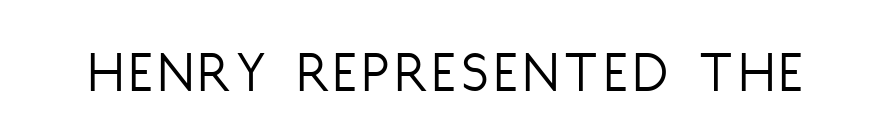
{"serif": "no", "italic": "no", "bold": "no", "weight": "light", "width": "condensed", "stroke_contrast": "low", "x_height": "large", "monospaced": "no", "underline": "no", "glyph_px": 60}
